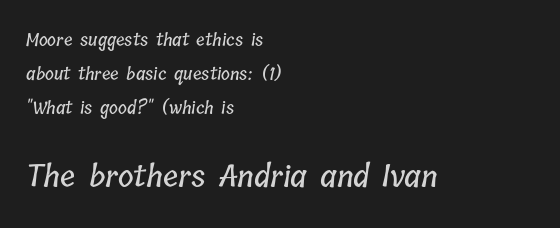
The image shows 30 px condensed type; set left-aligned, loose line spacing (2.0x), normal letter spacing, not underlined; the second (bottom) block is 1.76x larger; low stroke contrast and a medium x-height.
